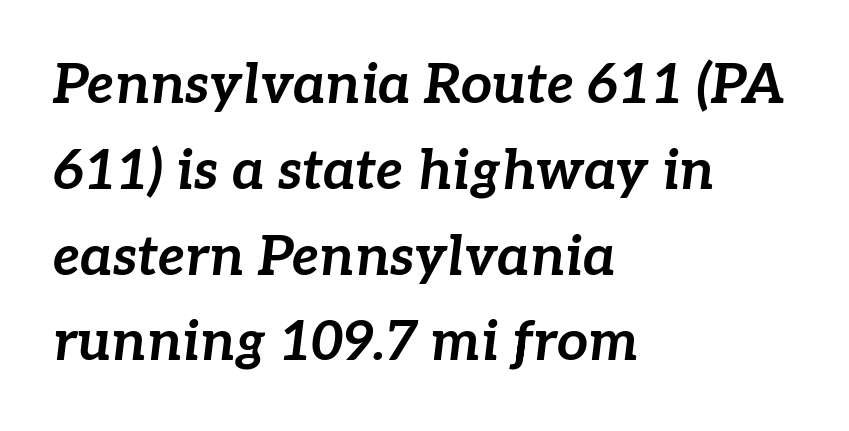
The image shows 55 px bold type, italic (leaning right); set left-aligned, normal line spacing (1.56x), normal letter spacing, not underlined; low stroke contrast and a medium x-height.
